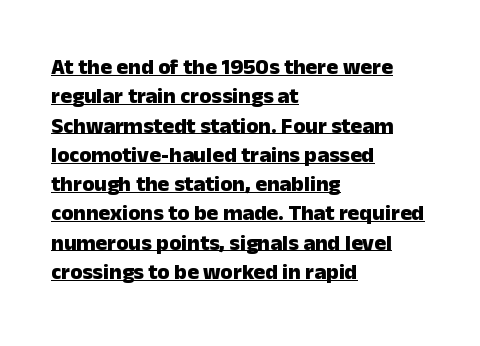
Q: Is the text bold? A: Yes.
Q: Is the text italic (slanted)? A: No, it is upright.
Q: Is the text underlined? A: Yes.
Q: How is the paragraph aligned? A: Left-aligned.
Q: Is the spacing between letters normal or unusually wide? A: Normal.
Q: Is the spacing between lines tight, normal or loose? A: Normal.
